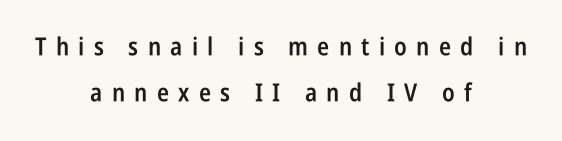
The image shows 25 px text type, upright; set centered, line spacing 1.84x, unusually wide letter spacing (+0.37 em), not underlined.
